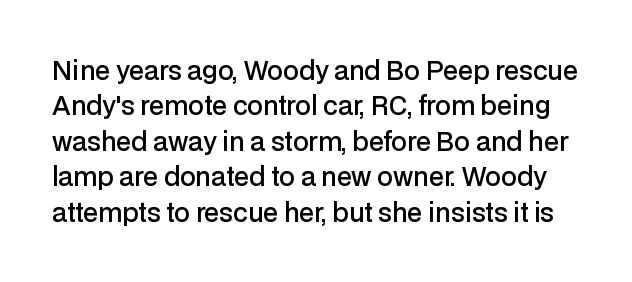
The image shows 25 px text type, upright; set normal line spacing (1.42x), normal letter spacing, not underlined.
